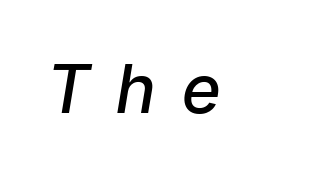
Q: Is the text bold? A: Semi-bold.
Q: Is the text italic (slanted)? A: Yes, it leans right by about 9 degrees.
Q: Is the text underlined? A: No.
Q: Is the spacing between letters normal or unusually wide? A: Unusually wide.
Q: Width (condensed, normal, or wide)? A: Condensed.
Q: Stroke contrast? A: Low.
Q: x-height? A: Medium.
Q: Monospaced? A: No.
